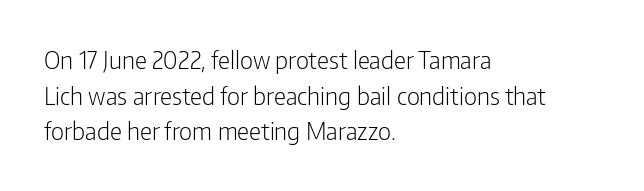
No italicization has been applied; the sample stays upright. Each line starts at the same left margin while the right side varies. Weight: regular or lighter. Compared with typical paragraphs, the rows here are spaced about the same. No extra tracking has been applied to these lines. Any mark beneath the type? The region is blank.
